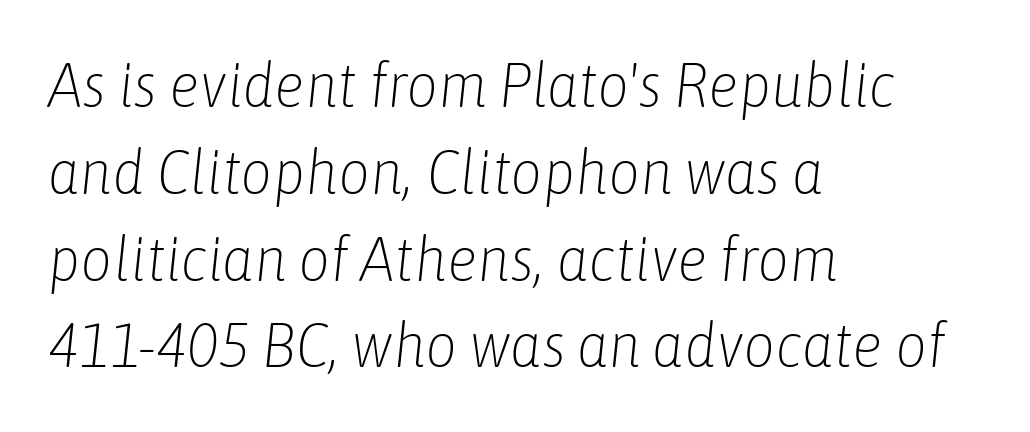
The image shows 62 px light, condensed type, italic (leaning right); set left-aligned, normal line spacing (1.4x), normal letter spacing, not underlined; low stroke contrast and a medium x-height.
